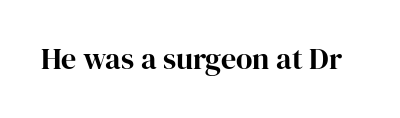
Q: Is the text italic (slanted)? A: No, it is upright.
Q: Is the typeface a serif or a sans-serif typeface? A: Serif.
Q: Is the text underlined? A: No.
Q: Is the spacing between letters normal or unusually wide? A: Normal.
Q: Width (condensed, normal, or wide)? A: Normal.
Q: Stroke contrast? A: High.
Q: x-height? A: Medium.
Q: Monospaced? A: No.
